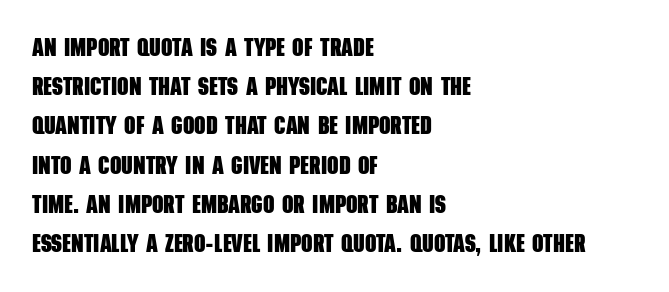
{"bold": "yes", "underline": "no", "align": "left", "line_spacing": "normal", "line_spacing_ratio": 1.57, "letter_spacing": "normal", "letter_spacing_em": 0.0, "glyph_px": 25}
